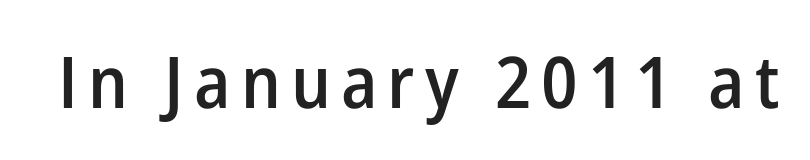
The image shows 72 px semibold sans-serif type, upright; set not underlined; low stroke contrast and a medium x-height.
